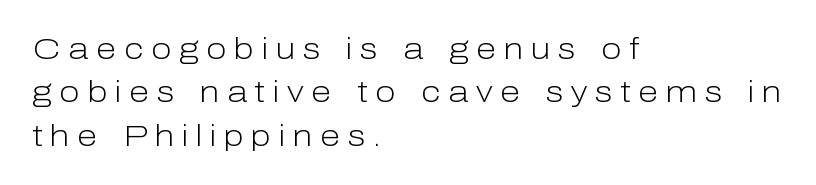
{"serif": "no", "italic": "no", "bold": "no", "weight": "light", "width": "normal", "stroke_contrast": "low", "x_height": "medium", "monospaced": "no", "underline": "no", "align": "left", "line_spacing": "normal", "line_spacing_ratio": 1.45, "letter_spacing": "wide", "letter_spacing_em": 0.25, "glyph_px": 30}
